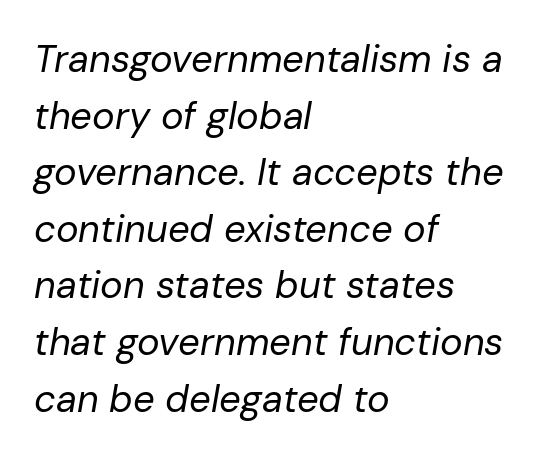
{"italic": "yes", "lean": "right", "slant_degrees": 10, "bold": "no", "weight": "regular", "width": "normal", "stroke_contrast": "low", "x_height": "medium", "monospaced": "no", "underline": "no", "align": "left", "line_spacing": "normal", "line_spacing_ratio": 1.49, "letter_spacing": "normal", "letter_spacing_em": 0.0, "glyph_px": 38}
